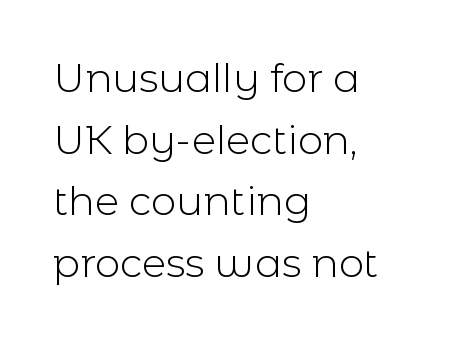
The image shows 40 px light sans-serif type, upright; set left-aligned, normal line spacing (1.54x), normal letter spacing, not underlined; a medium x-height.
